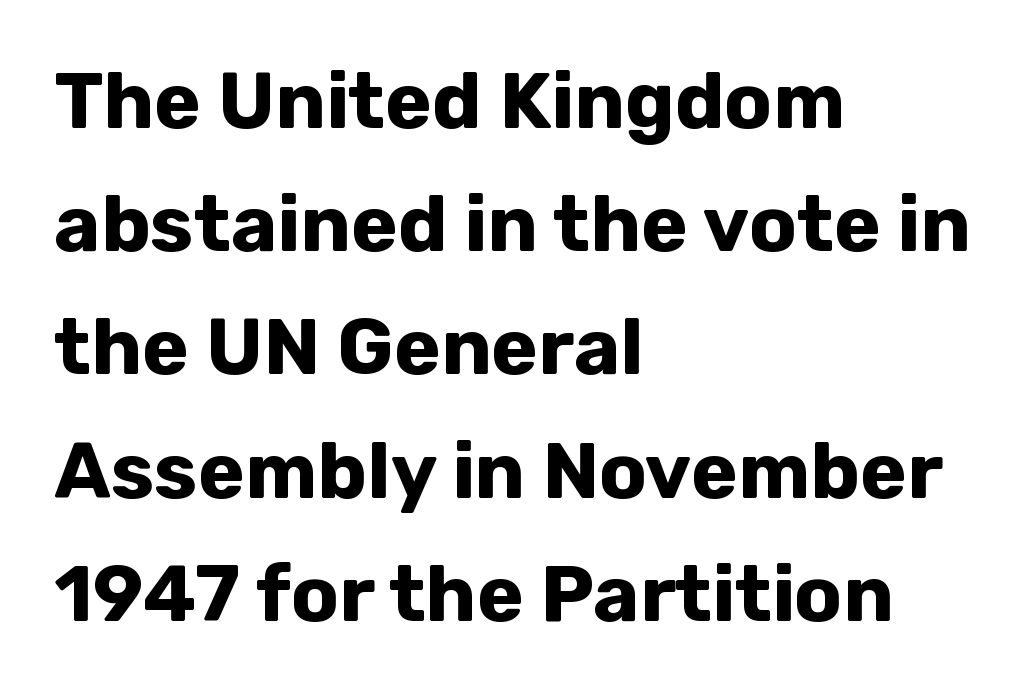
Type style note: lacks serifs. In CSS terms this would be text-align: left. Between one letter and the next there's only the usual sliver of space. Check the space under the baseline: it is left empty. You could not count columns in this text — the font is proportionally spaced.
